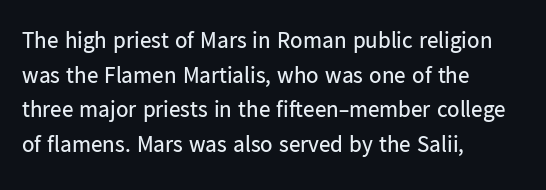
Vertical strokes here are truly vertical. Is the block centered? No — it sits flush against the left margin. Standard letterfit; no display-style spreading of the glyphs. This is not heavy type; no bold has been used.
